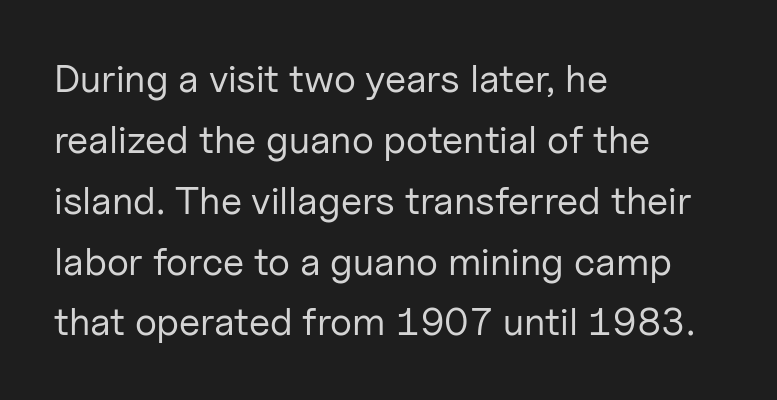
This rendering leaves character spacing at its baseline value. The compositor pushed each line to the left boundary. Check the space under the baseline: it is left empty. The weight would be labelled regular, book, light, or lighter still. Summary of vertical rhythm: regular, with standard interline spacing. Varying glyph widths throughout — classic text-font behaviour.
